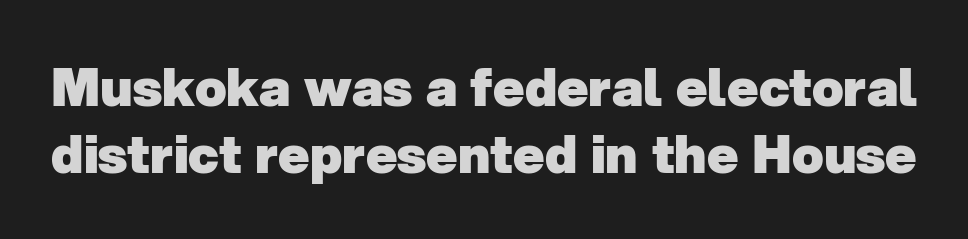
Is there much room between lines? A standard amount, neither cramped nor airy. You can tell from the bare stems that sans-serif type was used. Honestly, there is no underline to notice here at all. Do the characters align in a grid? No, the font is proportional.
